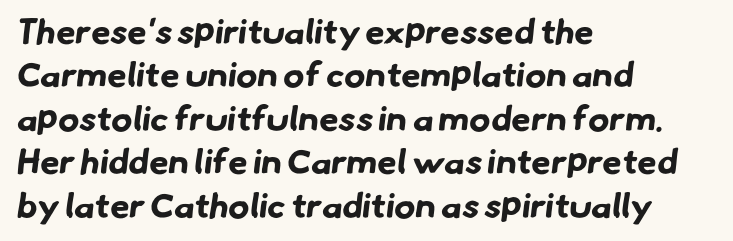
How are the letters spaced? Ordinarily, with no added tracking. The designer went with a sans here, leaving each stem footless. Do the characters align in a grid? No, the font is proportional. In CSS terms this would be text-align: left. Is the type bold? Yes — the strokes are clearly thick and heavy.
